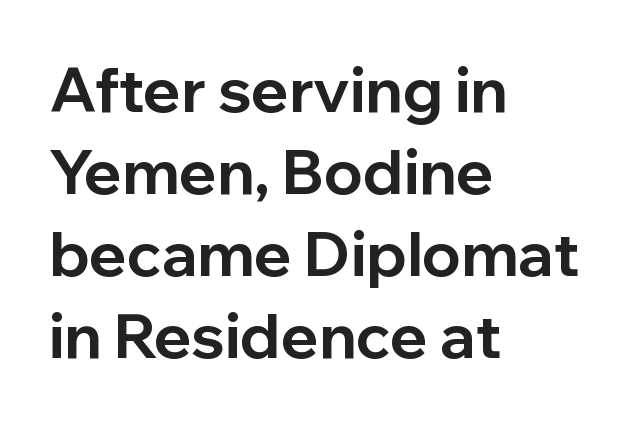
The image shows 62 px bold sans-serif type, upright; set left-aligned, normal line spacing (1.32x), normal letter spacing, not underlined; low stroke contrast and a medium x-height.
